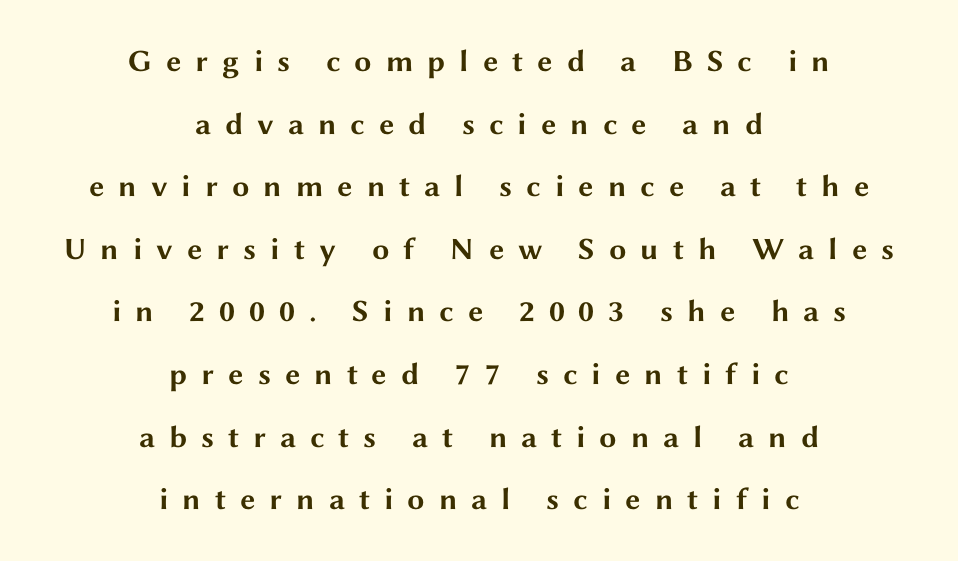
The image shows 31 px bold, wide sans-serif type, upright; set centered, loose line spacing (2.02x), unusually wide letter spacing (+0.45 em), not underlined; medium stroke contrast and a medium x-height.
